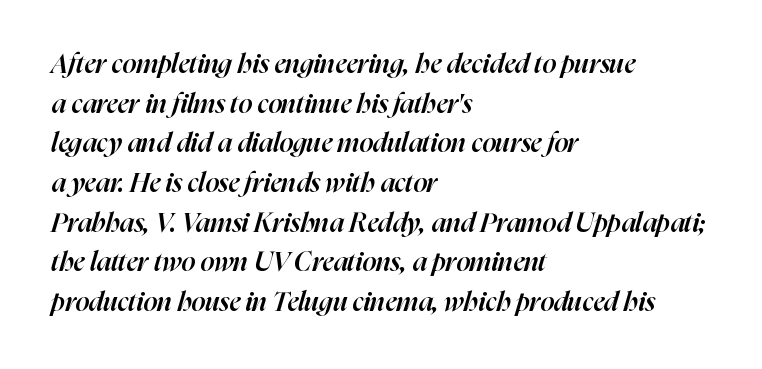
{"italic": "yes", "lean": "right", "slant_degrees": 16, "bold": "semi", "underline": "no", "align": "left", "line_spacing": "normal", "line_spacing_ratio": 1.47, "letter_spacing": "normal", "letter_spacing_em": 0.0, "glyph_px": 27}
